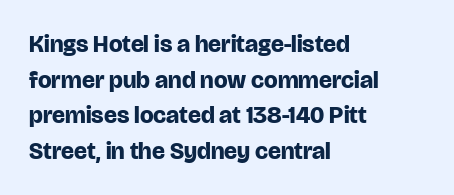
The image shows 24 px bold type, upright; set left-aligned, normal line spacing (1.48x), normal letter spacing, not underlined.
